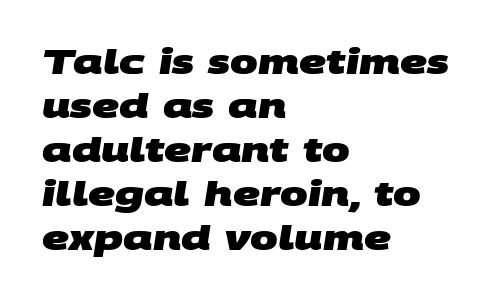
Q: Is the text bold? A: Yes.
Q: Is the typeface a serif or a sans-serif typeface? A: Sans-serif.
Q: Is the text underlined? A: No.
Q: How is the paragraph aligned? A: Left-aligned.
Q: Is the spacing between letters normal or unusually wide? A: Normal.
Q: Is the spacing between lines tight, normal or loose? A: Normal.
Q: Width (condensed, normal, or wide)? A: Wide.
Q: Stroke contrast? A: Medium.
Q: x-height? A: Large.
Q: Monospaced? A: No.
